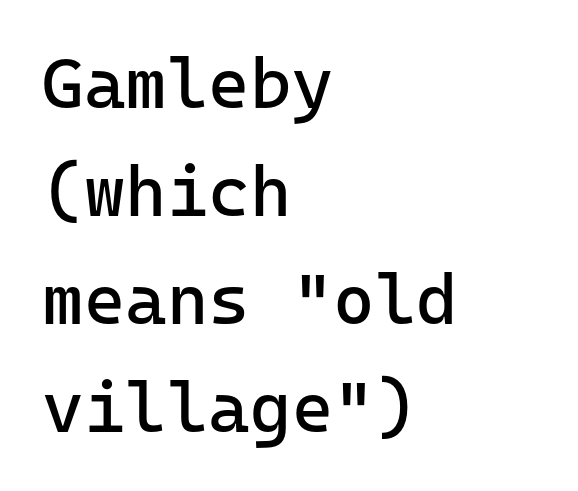
The image shows 71 px regular-weight sans-serif type, upright, monospaced; set left-aligned, normal line spacing (1.52x), normal letter spacing, not underlined; low stroke contrast and a medium x-height.
